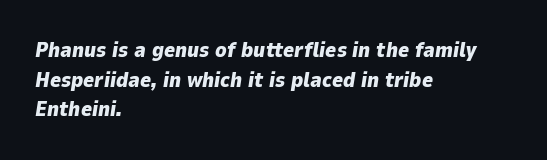
The image shows 21 px bold type, italic (leaning right); set left-aligned, normal line spacing (1.41x), normal letter spacing, not underlined.
